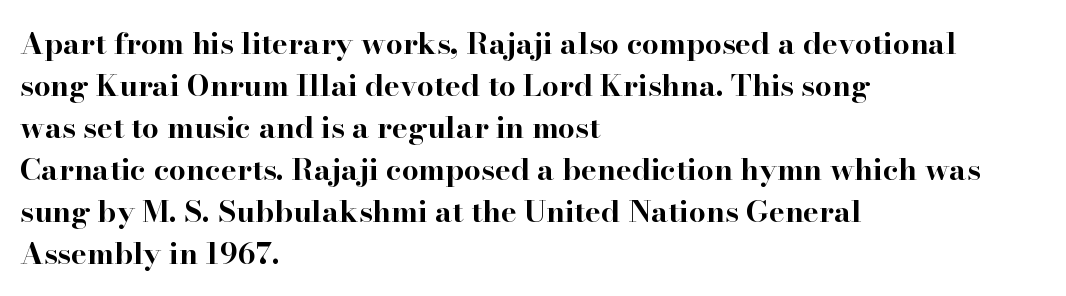
Notice how the passage keeps a crisp vertical edge on the left only. Tracking value appears to be zero — textbook default spacing. This rendering employs a face with finishing strokes, i.e., a serif. You could not count columns in this text — the font is proportionally spaced. Just letters on the line, the space beneath them empty. How would I describe the line gaps? Plain and ordinary.
